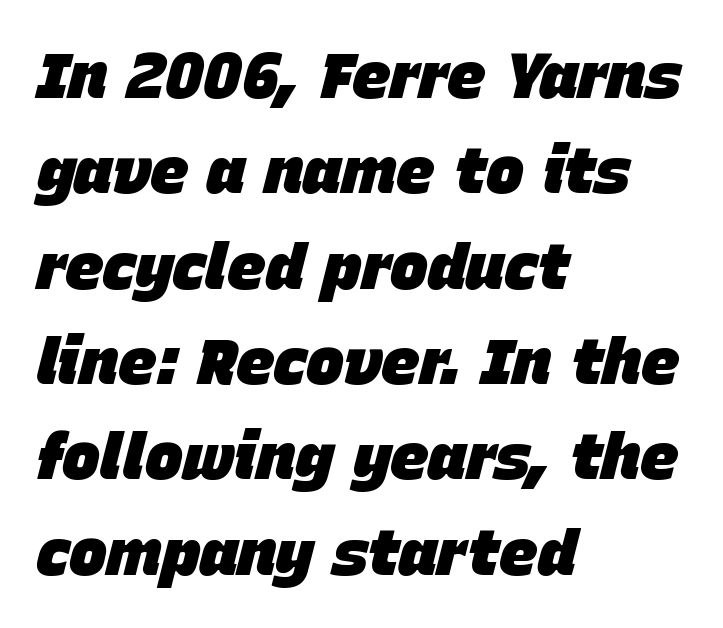
{"italic": "yes", "lean": "right", "slant_degrees": 15, "bold": "yes", "weight": "heavy", "width": "normal", "stroke_contrast": "low", "x_height": "large", "monospaced": "no", "underline": "no", "align": "left", "line_spacing": "normal", "line_spacing_ratio": 1.49, "letter_spacing": "normal", "letter_spacing_em": 0.0, "glyph_px": 64}
